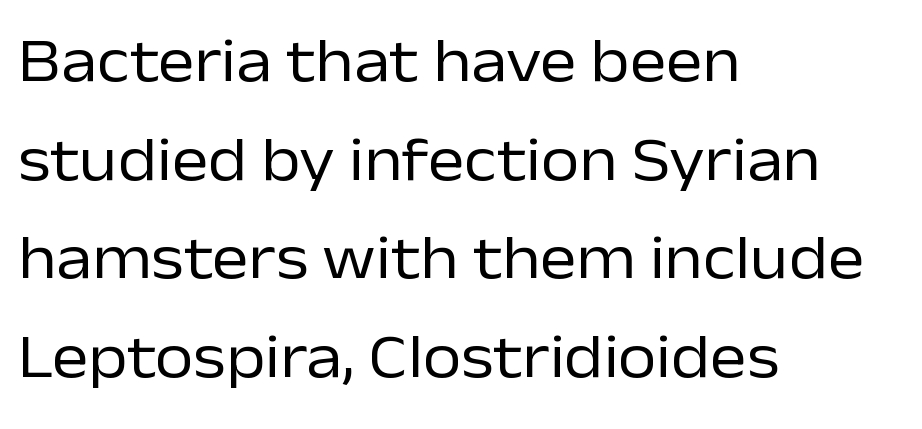
The image shows 62 px regular-weight sans-serif type, upright; set left-aligned, normal line spacing (1.59x), normal letter spacing, not underlined; low stroke contrast and a medium x-height.
